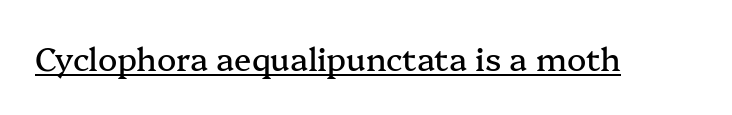
Q: Is the text italic (slanted)? A: No, it is upright.
Q: Is the typeface a serif or a sans-serif typeface? A: Serif.
Q: Is the text underlined? A: Yes.
Q: Is the spacing between letters normal or unusually wide? A: Normal.
Q: Width (condensed, normal, or wide)? A: Normal.
Q: Stroke contrast? A: Medium.
Q: x-height? A: Medium.
Q: Monospaced? A: No.
